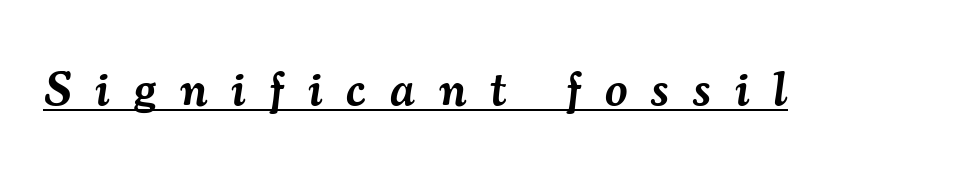
Q: Is the text bold? A: Semi-bold.
Q: Is the text italic (slanted)? A: Yes, it leans right by about 7 degrees.
Q: Is the typeface a serif or a sans-serif typeface? A: Serif.
Q: Is the text underlined? A: Yes.
Q: Is the spacing between letters normal or unusually wide? A: Unusually wide.
Q: Width (condensed, normal, or wide)? A: Normal.
Q: Stroke contrast? A: Medium.
Q: x-height? A: Small.
Q: Monospaced? A: No.
